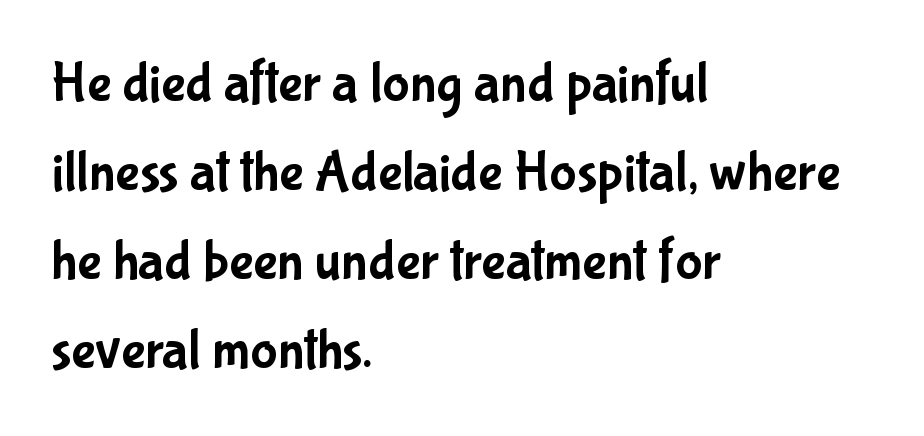
The ragged edge is on the right, which tells us the setting is flush left. The space between consecutive lines is moderate. No extra tracking has been applied to these lines. Nope, no serifs anywhere on these letters. Think of a printed novel: that variable character pitch is what you see here.
